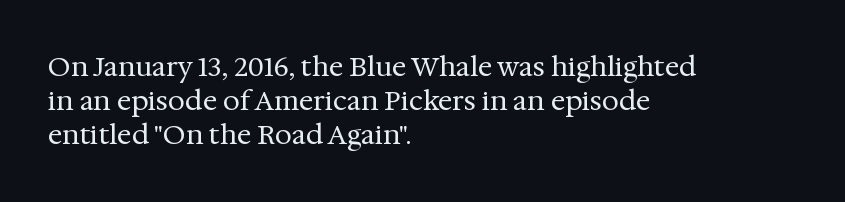
Vertically, the passage feels balanced, rows spaced as you'd expect. The strip under each line holds only bare page. Weight: in the light-to-regular range. Glyph-to-glyph distance matches everyday printed text.
